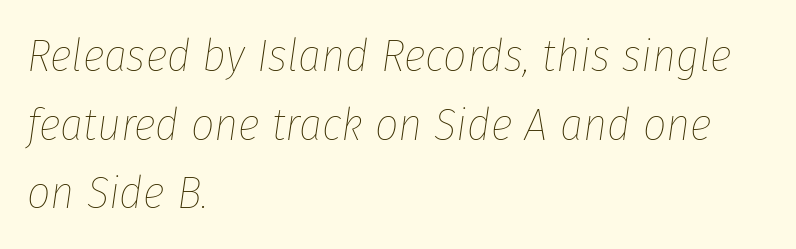
Stroke thickness stays within the range of a standard reading face or lighter. Spacing verdict: proportional, widths tailored to each character. Yep, that's italic — everything's leaning. Horizontally, the lines are justified to the leading edge only.
